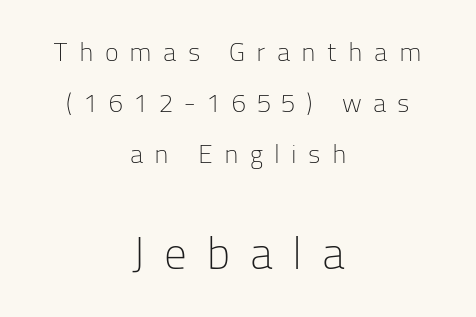
The glyphs in this specimen are sans serif. Caption: expanded tracking, letters set apart. Bold? No — there's no thickening of the strokes. The whitespace from short lines is split evenly between both sides. Words float on clear page, feet unadorned.
